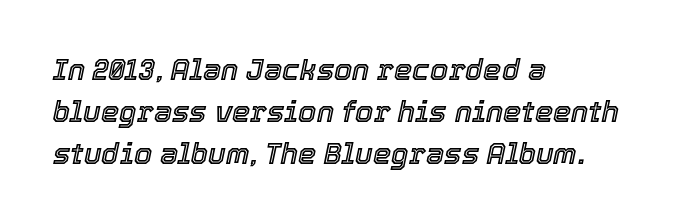
The image shows 29 px text type, italic (leaning right); set left-aligned, normal line spacing (1.44x), normal letter spacing, not underlined; a medium x-height.
